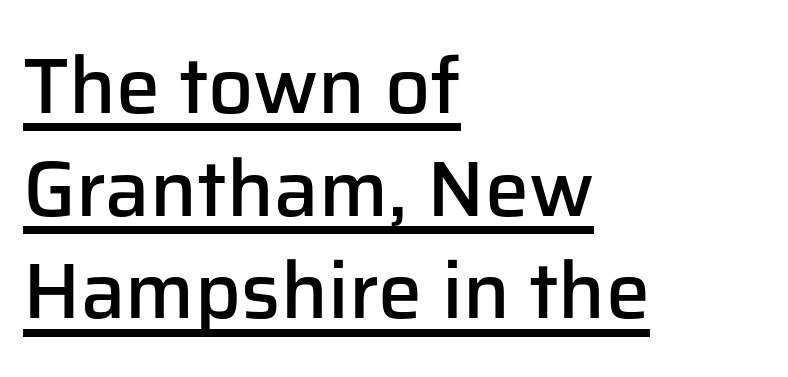
This is roman type, the default non-slanted kind. Each letter's strokes conclude bluntly, with no projecting serifs. The rendering uses natural spacing where letterforms have individual widths. Is the block centered? No — it sits flush against the left margin. Moderately thickened strokes mark this as semibold type. This rendering leaves character spacing at its baseline value.
